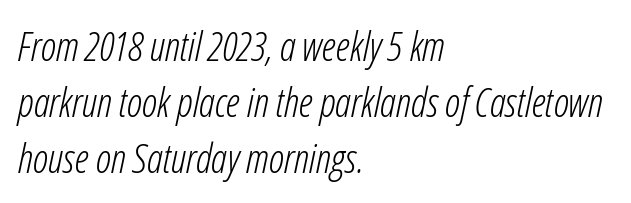
{"italic": "yes", "lean": "right", "slant_degrees": 12, "bold": "no", "weight": "light", "width": "condensed", "stroke_contrast": "low", "x_height": "medium", "monospaced": "no", "underline": "no", "align": "left", "line_spacing": "normal", "line_spacing_ratio": 1.4, "letter_spacing": "normal", "letter_spacing_em": 0.0, "glyph_px": 40}
